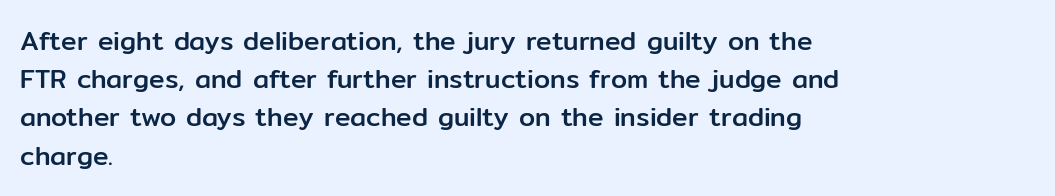
Q: Is the text italic (slanted)? A: No, it is upright.
Q: Is the text underlined? A: No.
Q: How is the paragraph aligned? A: Left-aligned.
Q: Is the spacing between letters normal or unusually wide? A: Normal.
Q: Is the spacing between lines tight, normal or loose? A: Normal.
